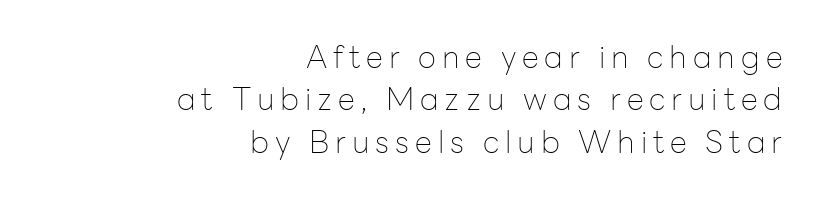
Observe the absence of serifs on each vertical stroke in this sample. This rendering uses right alignment, leaving the left contour irregular. Style check: upright. The designer left line spacing at the default.
